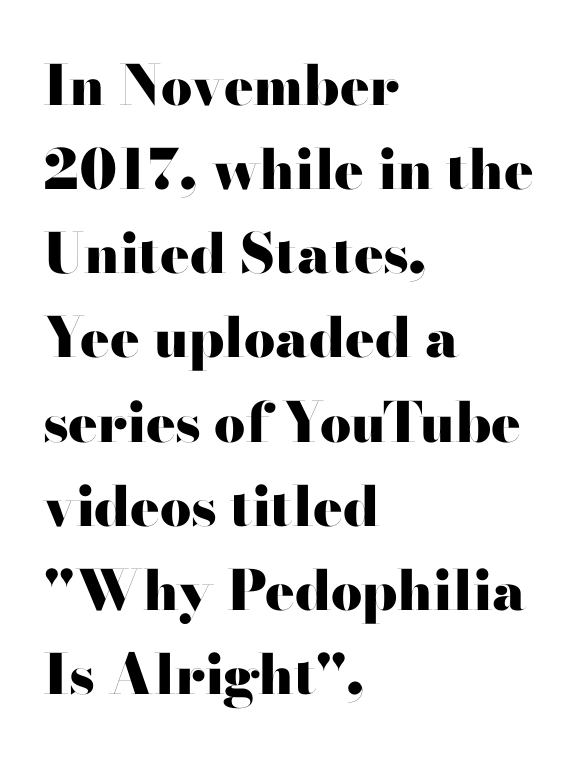
{"serif": "no", "italic": "no", "bold": "yes", "weight": "heavy", "width": "wide", "stroke_contrast": "high", "x_height": "small", "monospaced": "no", "underline": "no", "align": "left", "line_spacing": "normal", "line_spacing_ratio": 1.53, "letter_spacing": "normal", "letter_spacing_em": 0.0, "glyph_px": 55}
